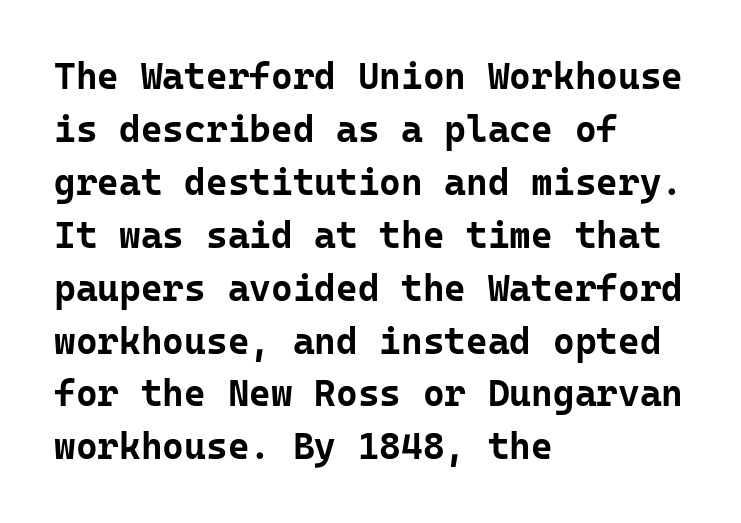
Q: Is the text bold? A: Yes.
Q: Is the text italic (slanted)? A: No, it is upright.
Q: Is the typeface a serif or a sans-serif typeface? A: Sans-serif.
Q: Is the text underlined? A: No.
Q: How is the paragraph aligned? A: Left-aligned.
Q: Is the spacing between letters normal or unusually wide? A: Normal.
Q: Is the spacing between lines tight, normal or loose? A: Normal.
Q: Width (condensed, normal, or wide)? A: Normal.
Q: Stroke contrast? A: Low.
Q: x-height? A: Medium.
Q: Monospaced? A: Yes.
